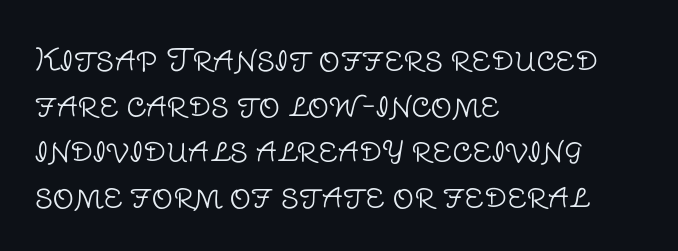
Q: Is the text bold? A: No.
Q: Is the text italic (slanted)? A: Yes.
Q: Is the typeface a serif or a sans-serif typeface? A: Sans-serif.
Q: Is the text underlined? A: No.
Q: How is the paragraph aligned? A: Left-aligned.
Q: Is the spacing between letters normal or unusually wide? A: Normal.
Q: Is the spacing between lines tight, normal or loose? A: Normal.
Q: Width (condensed, normal, or wide)? A: Normal.
Q: Stroke contrast? A: Low.
Q: x-height? A: Large.
Q: Monospaced? A: No.
